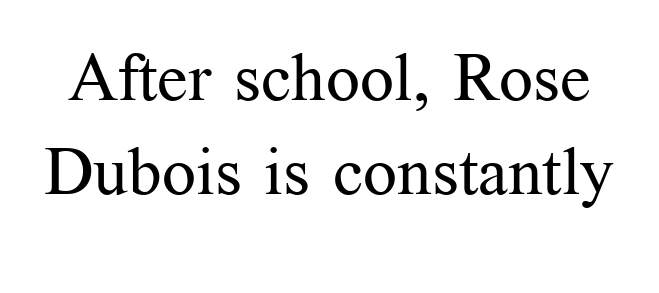
Q: Is the text bold? A: No.
Q: Is the text italic (slanted)? A: No, it is upright.
Q: Is the typeface a serif or a sans-serif typeface? A: Serif.
Q: Is the text underlined? A: No.
Q: Is the spacing between letters normal or unusually wide? A: Normal.
Q: Is the spacing between lines tight, normal or loose? A: Normal.
Q: Width (condensed, normal, or wide)? A: Normal.
Q: Stroke contrast? A: Medium.
Q: x-height? A: Medium.
Q: Monospaced? A: No.
